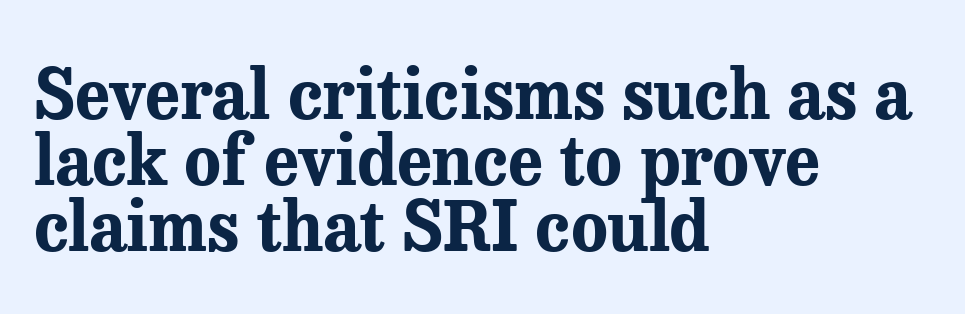
This is roman type, the default non-slanted kind. Proportional: the letters do not fall into vertical columns. Decoration check: the copy has no underline. As a designer I'd log this as weight 700, bold.
